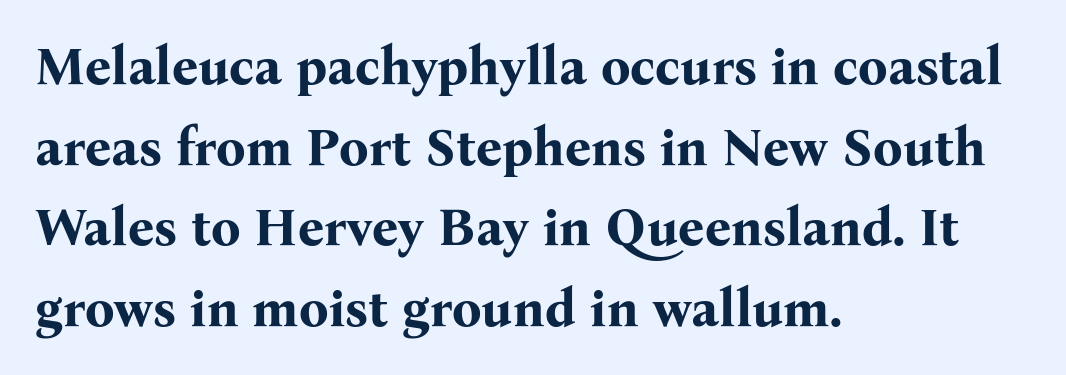
Q: Is the text bold? A: Yes.
Q: Is the text italic (slanted)? A: No, it is upright.
Q: Is the typeface a serif or a sans-serif typeface? A: Serif.
Q: Is the text underlined? A: No.
Q: How is the paragraph aligned? A: Left-aligned.
Q: Is the spacing between letters normal or unusually wide? A: Normal.
Q: Is the spacing between lines tight, normal or loose? A: Normal.
Q: Width (condensed, normal, or wide)? A: Normal.
Q: Stroke contrast? A: Medium.
Q: x-height? A: Medium.
Q: Monospaced? A: No.
